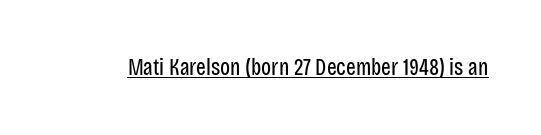
Students, observe the line beneath the letters — that is underlining. You can tell it's not italic because the verticals are truly vertical. Stems here are at most as thick as an everyday book face. Between one letter and the next there's only the usual sliver of space.
